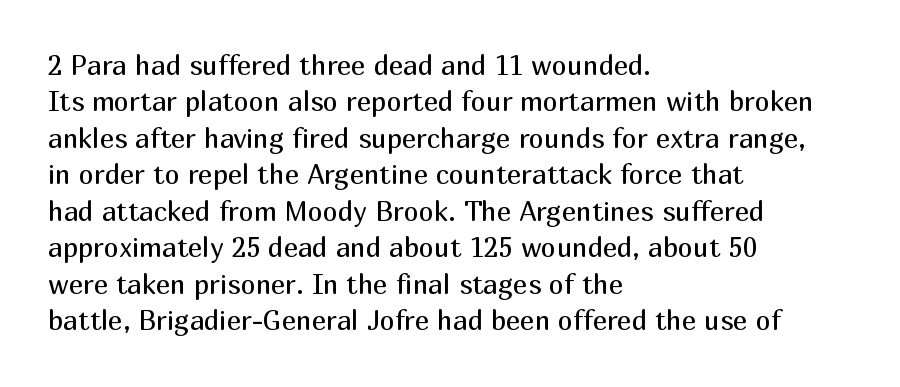
{"italic": "no", "bold": "no", "underline": "no", "align": "left", "line_spacing": "normal", "line_spacing_ratio": 1.35, "letter_spacing": "normal", "letter_spacing_em": 0.0, "glyph_px": 27}
